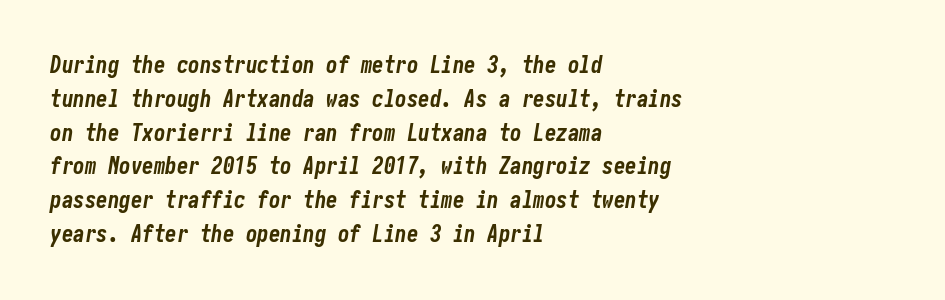
{"italic": "yes", "lean": "right", "slant_degrees": 10, "bold": "yes", "underline": "no", "align": "left", "line_spacing": "normal", "line_spacing_ratio": 1.47, "letter_spacing": "normal", "letter_spacing_em": 0.0, "glyph_px": 23}
